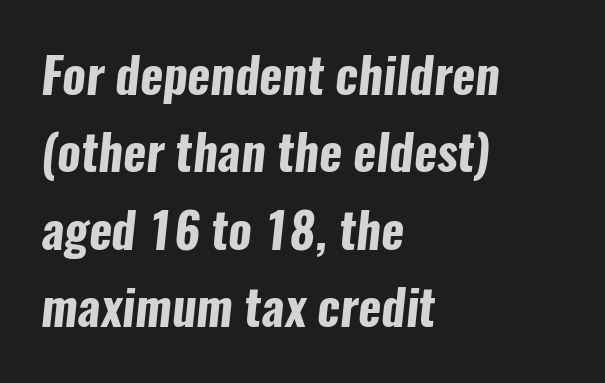
A clean baseline with only descenders dipping below it. This sample uses plain, unmodified letter spacing. The glyphs in this specimen are sans serif. Here the designer chose a conventional face with non-uniform glyph widths. Visually the block forms a straight wall on the left and a jagged coastline on the right. Set as a true bold cut, around the 700 mark.
